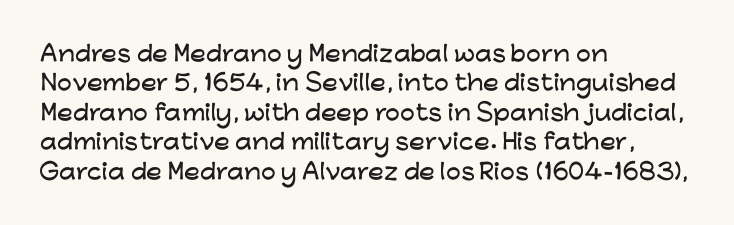
The image shows 21 px text type, upright; set left-aligned, normal line spacing (1.4x), normal letter spacing, not underlined.
